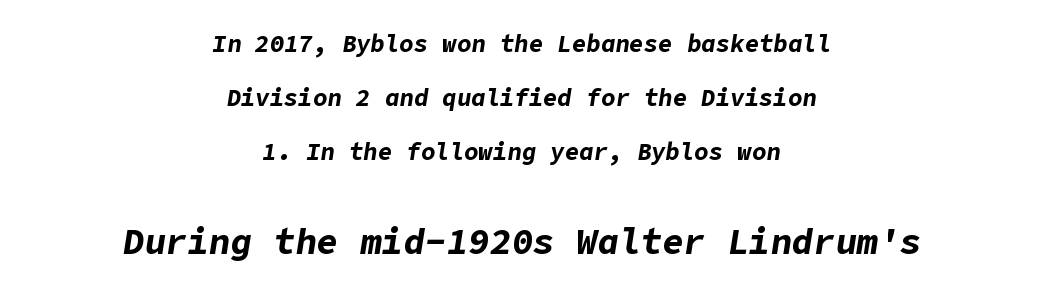
The image shows 36 px bold type, italic (leaning right); set centered, loose line spacing (2.24x), normal letter spacing, not underlined; the second (bottom) block is 1.5x larger; low stroke contrast and a medium x-height.
